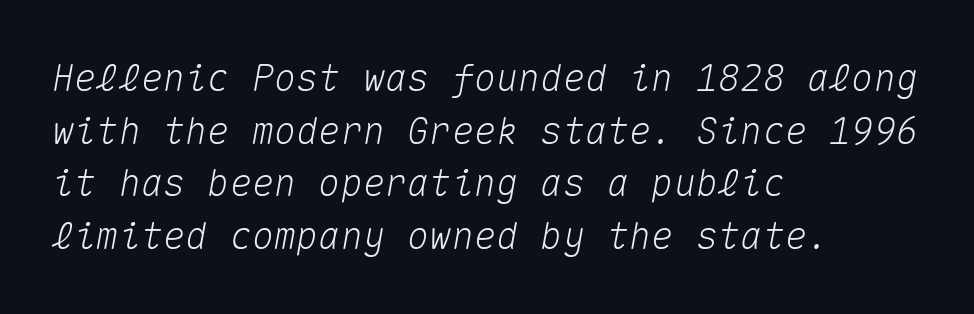
You can tell it's italic because the verticals aren't actually vertical. Short note: letters normally spaced. Beneath every word, the page is bare. The designer left line spacing at the default.
